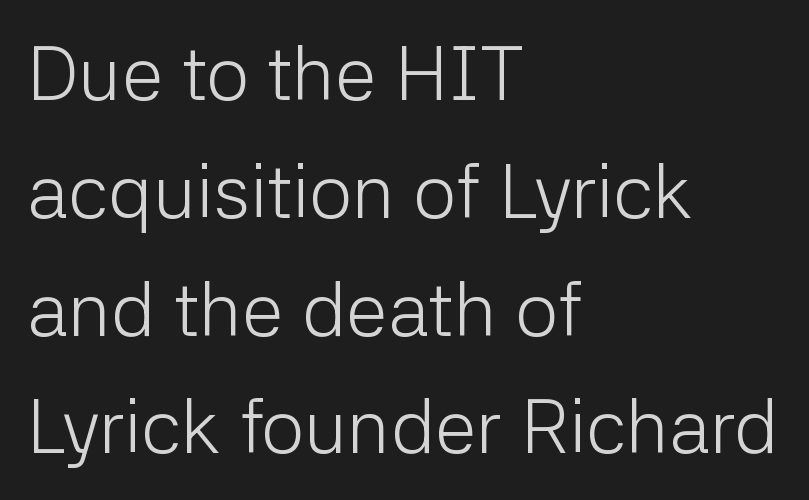
Q: Is the text bold? A: No.
Q: Is the text italic (slanted)? A: No, it is upright.
Q: Is the typeface a serif or a sans-serif typeface? A: Sans-serif.
Q: Is the text underlined? A: No.
Q: How is the paragraph aligned? A: Left-aligned.
Q: Is the spacing between letters normal or unusually wide? A: Normal.
Q: Is the spacing between lines tight, normal or loose? A: Normal.
Q: Width (condensed, normal, or wide)? A: Normal.
Q: Stroke contrast? A: Low.
Q: x-height? A: Medium.
Q: Monospaced? A: No.
